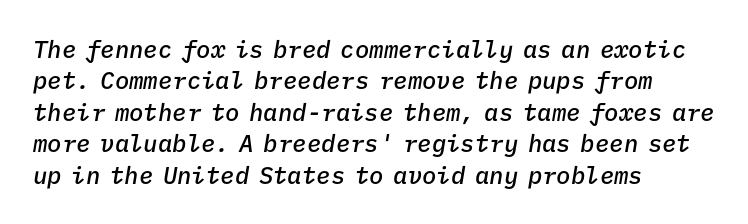
{"italic": "yes", "lean": "right", "slant_degrees": 9, "bold": "semi", "underline": "no", "align": "left", "line_spacing": "normal", "line_spacing_ratio": 1.31, "letter_spacing": "normal", "letter_spacing_em": 0.0, "glyph_px": 24}
